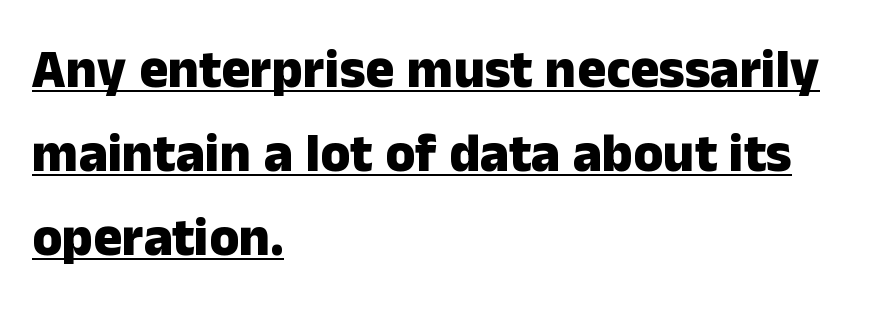
This rendering uses left alignment, leaving the right contour irregular. Serifs: no, the terminals of the letterforms are clean. Students, observe the line beneath the letters — that is underlining. Here the glyphs are tracked normally, forming tight word shapes. Regular leading.
